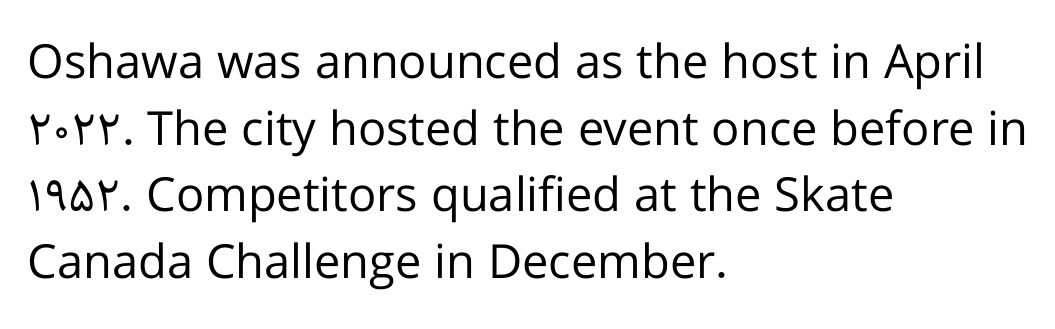
{"serif": "no", "italic": "no", "bold": "no", "weight": "regular", "width": "normal", "stroke_contrast": "low", "x_height": "medium", "monospaced": "no", "underline": "no", "align": "left", "line_spacing": "normal", "line_spacing_ratio": 1.42, "letter_spacing": "normal", "letter_spacing_em": 0.0, "glyph_px": 47}
